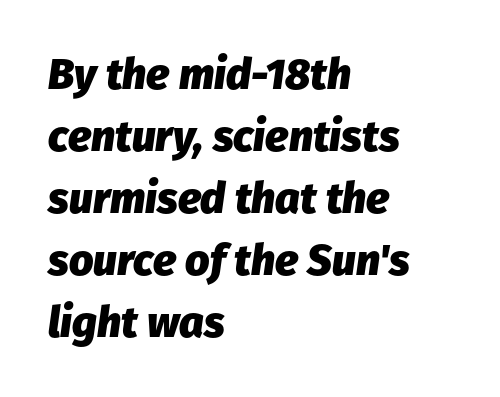
Q: Is the text bold? A: Yes.
Q: Is the text italic (slanted)? A: Yes, it leans right by about 8 degrees.
Q: Is the text underlined? A: No.
Q: How is the paragraph aligned? A: Left-aligned.
Q: Is the spacing between letters normal or unusually wide? A: Normal.
Q: Is the spacing between lines tight, normal or loose? A: Normal.
Q: Width (condensed, normal, or wide)? A: Normal.
Q: Stroke contrast? A: Low.
Q: x-height? A: Medium.
Q: Monospaced? A: No.
